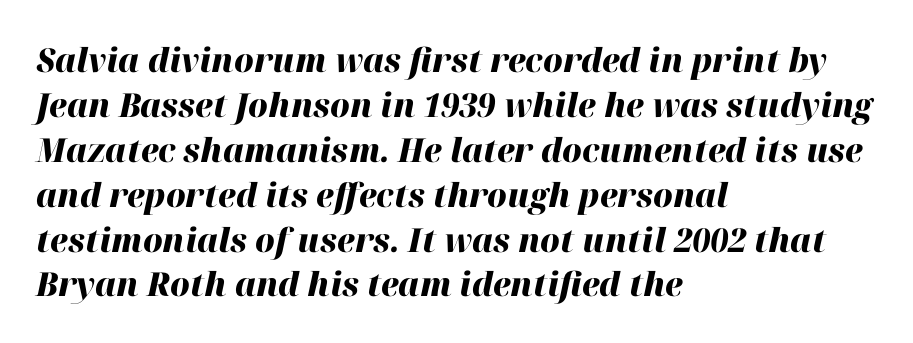
Q: Is the text bold? A: Yes.
Q: Is the text italic (slanted)? A: Yes, it leans right by about 12 degrees.
Q: Is the text underlined? A: No.
Q: How is the paragraph aligned? A: Left-aligned.
Q: Is the spacing between letters normal or unusually wide? A: Normal.
Q: Is the spacing between lines tight, normal or loose? A: Normal.
Q: Width (condensed, normal, or wide)? A: Normal.
Q: Stroke contrast? A: High.
Q: x-height? A: Medium.
Q: Monospaced? A: No.
